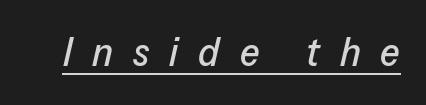
The image shows 40 px text type, italic (leaning right); set unusually wide letter spacing (+0.5 em), underlined; low stroke contrast and a medium x-height.
